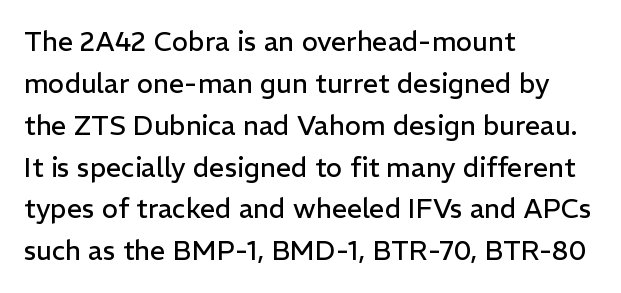
Anything drawn beneath the words? Only blank space. Each word holds together tightly as a unit, with standard inter-letter gaps. Each stroke keeps to a modest, everyday thickness or less. Normally led — the rows are evenly, conventionally spaced. In CSS terms this would be text-align: left. Does the lettering tilt? It doesn't — this is upright.
